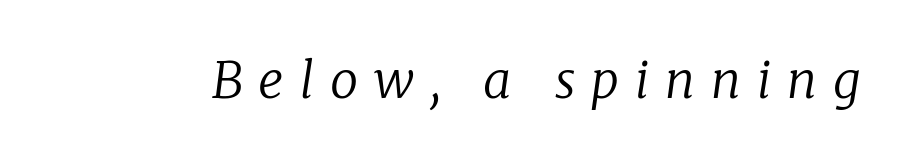
The image shows 50 px regular-weight serif type, italic (leaning right); set unusually wide letter spacing (+0.32 em), not underlined; low stroke contrast and a medium x-height.
